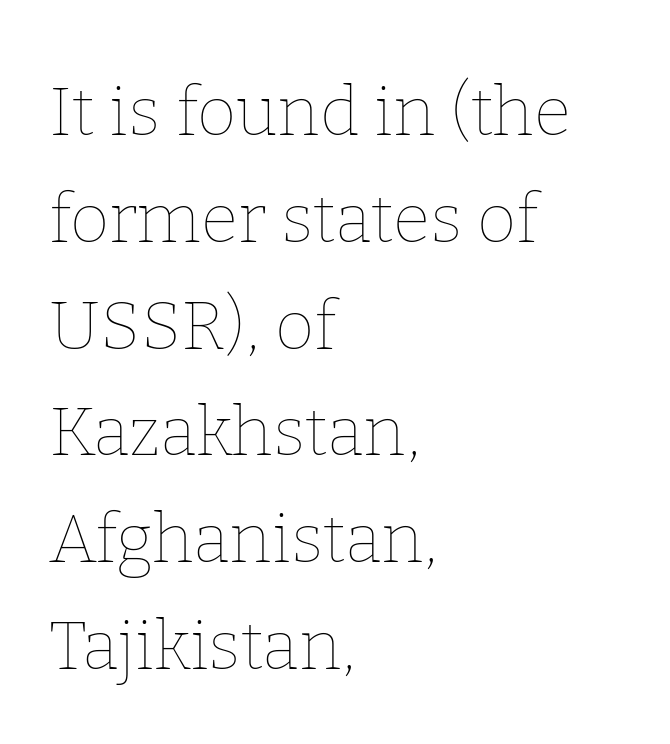
Each word holds together tightly as a unit, with standard inter-letter gaps. All the whitespace from short lines collects on the right. The line-height multiplier appears to be the usual default. The font's upright variant was chosen for this text.
